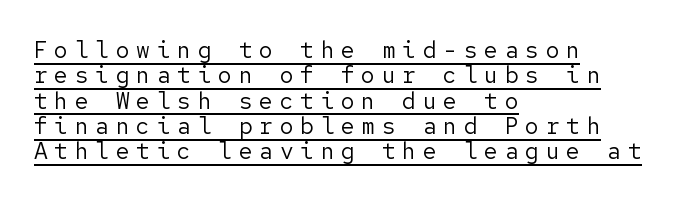
{"italic": "no", "bold": "no", "underline": "yes", "align": "left", "line_spacing": "tight", "line_spacing_ratio": 1.1, "letter_spacing": "wide", "letter_spacing_em": 0.29, "glyph_px": 23}
